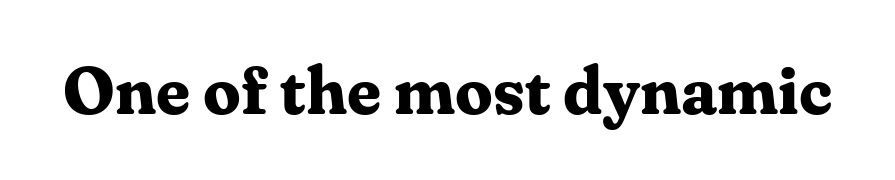
The image shows 67 px bold serif type, upright; set normal letter spacing, not underlined; medium stroke contrast and a medium x-height.
